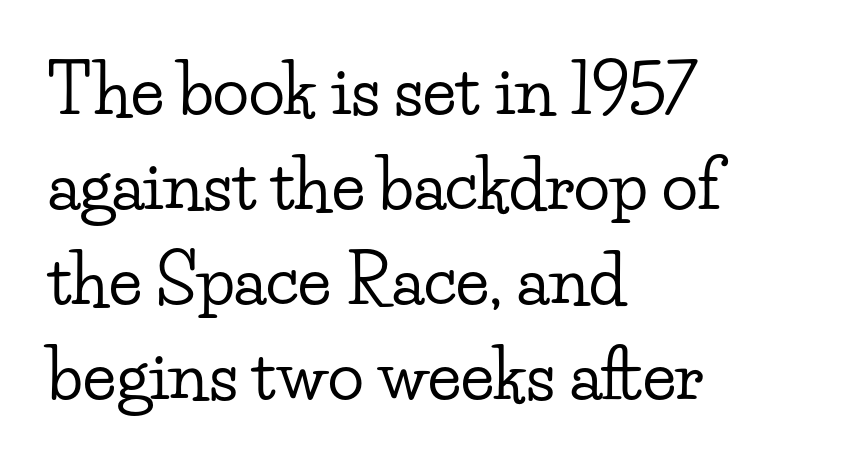
{"serif": "yes", "italic": "no", "width": "wide", "stroke_contrast": "low", "x_height": "small", "monospaced": "no", "underline": "no", "align": "left", "line_spacing": "normal", "line_spacing_ratio": 1.42, "letter_spacing": "normal", "letter_spacing_em": 0.0, "glyph_px": 67}
